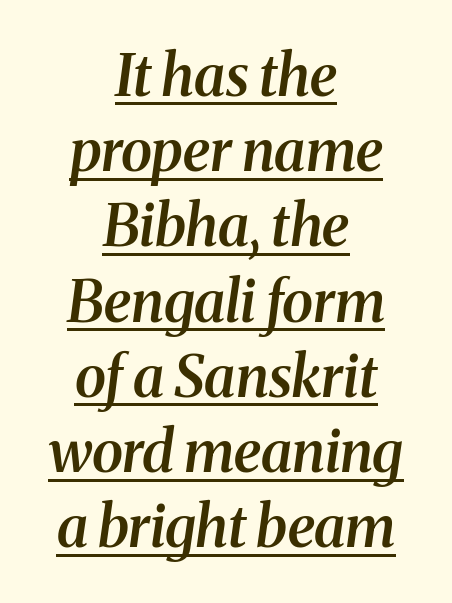
Each letter keeps its own natural width here, so spacing adapts to shape. The passage shown is typeset with a serif family. Notice how the stems are inclined rather than vertical — that's the hallmark of italics. The line-height multiplier appears to be the usual default. Decoration check: the copy is underlined.
